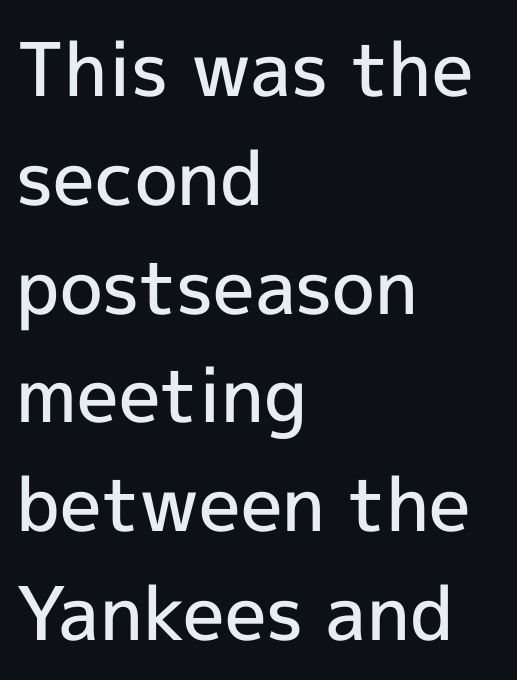
Q: Is the text bold? A: Semi-bold.
Q: Is the text italic (slanted)? A: No, it is upright.
Q: Is the typeface a serif or a sans-serif typeface? A: Sans-serif.
Q: Is the text underlined? A: No.
Q: How is the paragraph aligned? A: Left-aligned.
Q: Is the spacing between letters normal or unusually wide? A: Normal.
Q: Is the spacing between lines tight, normal or loose? A: Normal.
Q: Width (condensed, normal, or wide)? A: Normal.
Q: x-height? A: Medium.
Q: Monospaced? A: No.
